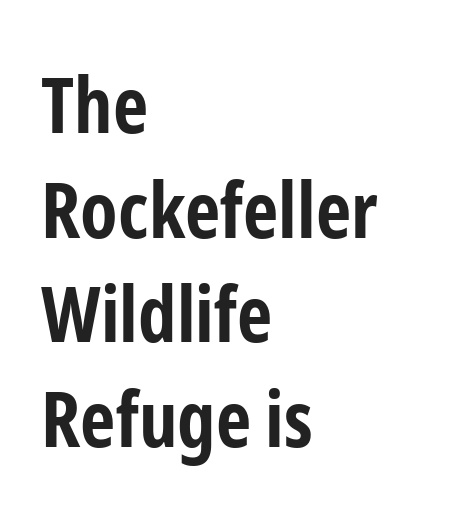
The image shows 77 px bold, condensed sans-serif type, upright; set left-aligned, normal line spacing (1.36x), normal letter spacing, not underlined; low stroke contrast and a medium x-height.
